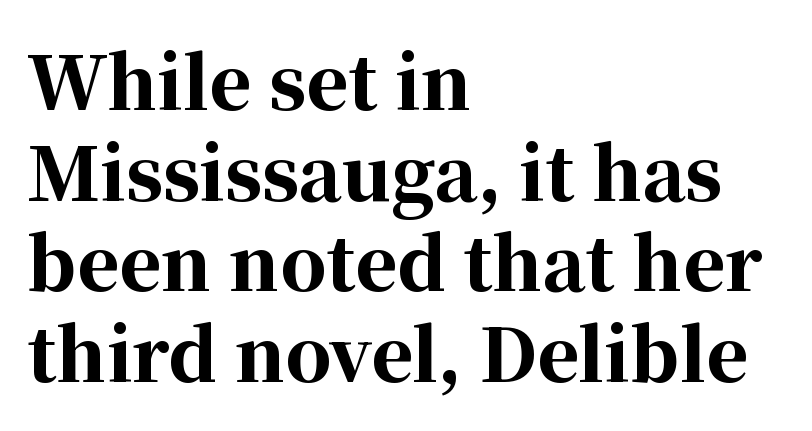
{"serif": "yes", "italic": "no", "bold": "yes", "weight": "bold", "width": "normal", "stroke_contrast": "high", "x_height": "medium", "monospaced": "no", "underline": "no", "align": "left", "line_spacing": "normal", "line_spacing_ratio": 1.26, "letter_spacing": "normal", "letter_spacing_em": 0.0, "glyph_px": 72}
